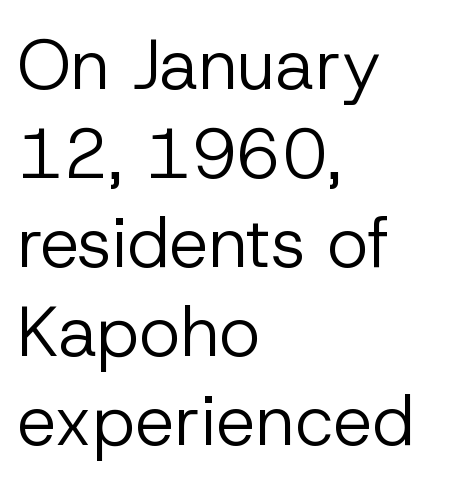
The image shows 70 px regular-weight sans-serif type, upright; set left-aligned, normal line spacing (1.27x), normal letter spacing, not underlined; low stroke contrast and a medium x-height.
